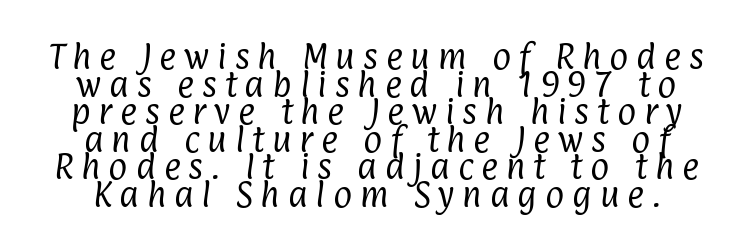
Q: Is the text bold? A: No.
Q: Is the typeface a serif or a sans-serif typeface? A: Sans-serif.
Q: Is the text underlined? A: No.
Q: Is the spacing between letters normal or unusually wide? A: Unusually wide.
Q: Is the spacing between lines tight, normal or loose? A: Tight.
Q: Width (condensed, normal, or wide)? A: Condensed.
Q: Stroke contrast? A: Low.
Q: x-height? A: Medium.
Q: Monospaced? A: No.
